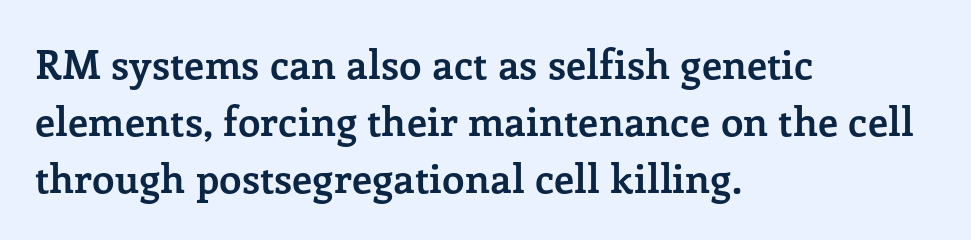
{"serif": "yes", "italic": "no", "bold": "yes", "weight": "semibold", "width": "normal", "stroke_contrast": "low", "x_height": "medium", "monospaced": "no", "underline": "no", "align": "left", "line_spacing": "normal", "line_spacing_ratio": 1.43, "letter_spacing": "normal", "letter_spacing_em": 0.0, "glyph_px": 40}
